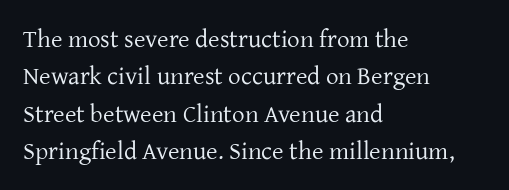
{"italic": "no", "bold": "no", "underline": "no", "align": "left", "line_spacing": "normal", "line_spacing_ratio": 1.5, "letter_spacing": "normal", "letter_spacing_em": 0.0, "glyph_px": 25}
